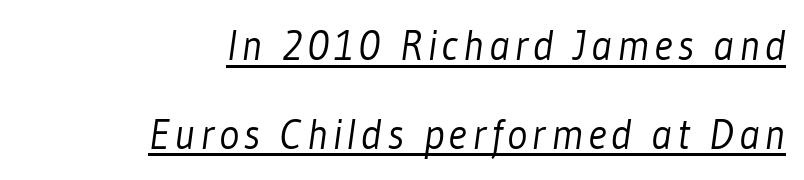
The image shows 42 px light, condensed sans-serif type; set right-aligned, loose line spacing (2.11x), underlined; low stroke contrast and a medium x-height.
